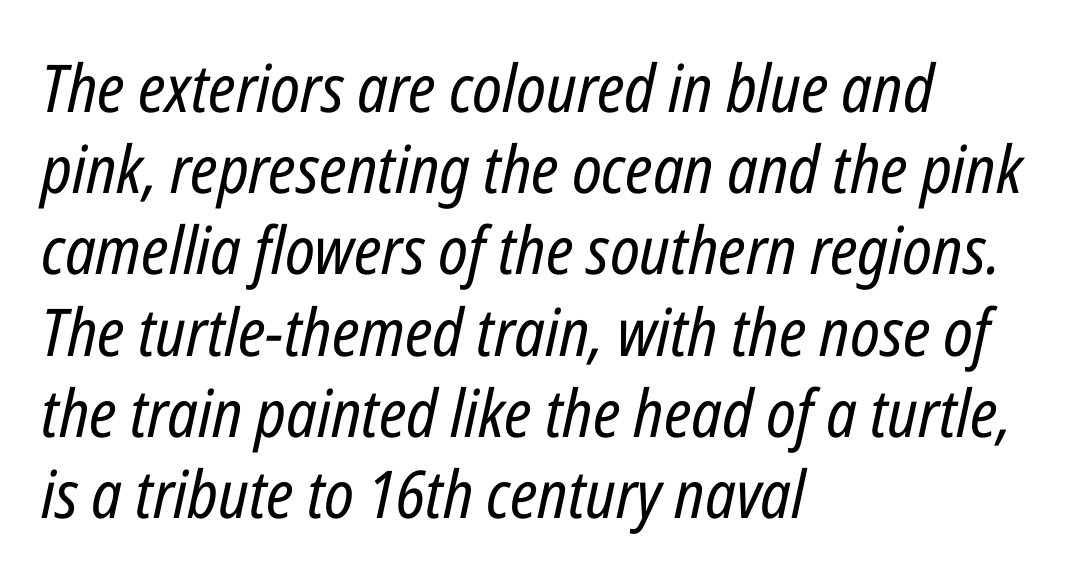
The image shows 66 px regular-weight, condensed type, italic (leaning right); set left-aligned, line spacing 1.23x, normal letter spacing, not underlined; low stroke contrast and a medium x-height.
